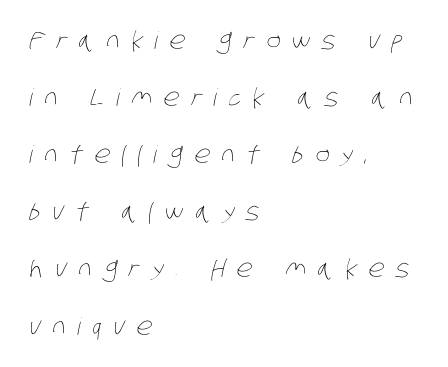
The image shows 24 px text type; set left-aligned, loose line spacing (2.38x), unusually wide letter spacing (+0.48 em), not underlined.
